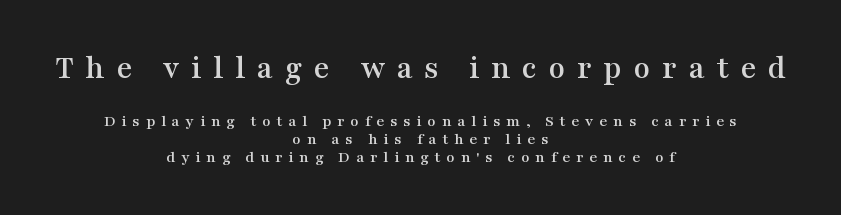
The specimen reads as upright at a glance. Old-style or modern, the face here clearly has serifs. Leading: reduced. You could not count columns in this text — the font is proportionally spaced. Typeset on center — no edge is straight. Bare-footed words on every line.
